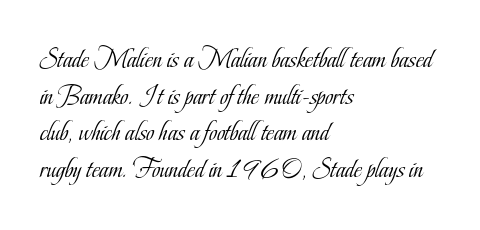
Q: Is the text bold? A: No.
Q: Is the text italic (slanted)? A: Yes.
Q: Is the typeface a serif or a sans-serif typeface? A: Serif.
Q: Is the text underlined? A: No.
Q: How is the paragraph aligned? A: Left-aligned.
Q: Is the spacing between letters normal or unusually wide? A: Normal.
Q: Is the spacing between lines tight, normal or loose? A: Normal.
Q: Width (condensed, normal, or wide)? A: Condensed.
Q: Stroke contrast? A: Low.
Q: x-height? A: Small.
Q: Monospaced? A: No.
